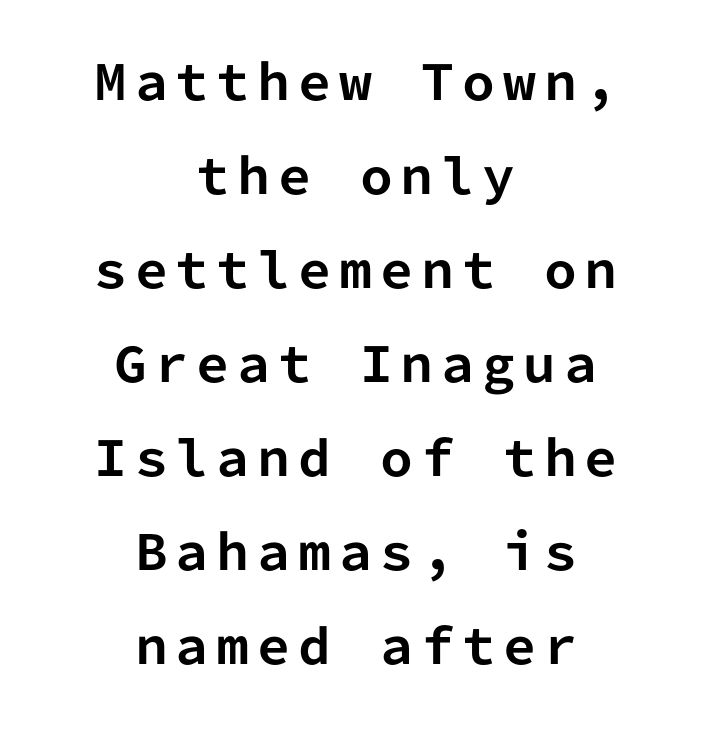
{"serif": "no", "italic": "no", "bold": "yes", "weight": "bold", "width": "normal", "stroke_contrast": "low", "x_height": "medium", "monospaced": "yes", "underline": "no", "align": "center", "line_spacing": "loose", "line_spacing_ratio": 2.0, "glyph_px": 47}
